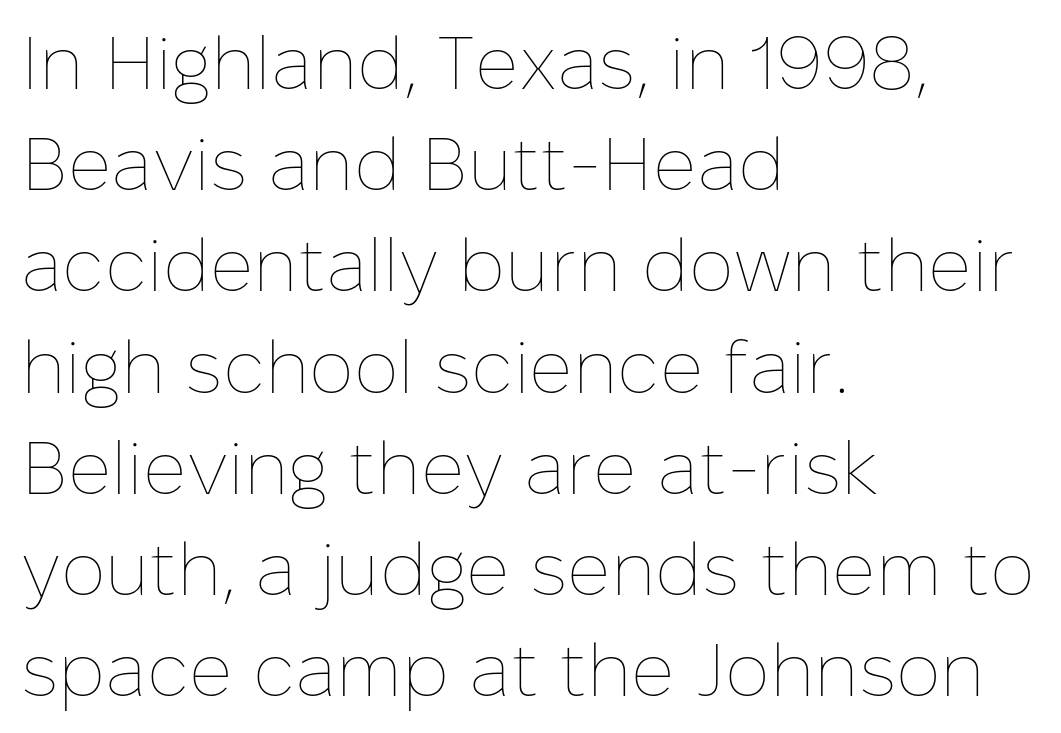
{"italic": "no", "bold": "no", "weight": "thin", "width": "normal", "stroke_contrast": "low", "x_height": "medium", "monospaced": "no", "underline": "no", "align": "left", "line_spacing": "normal", "line_spacing_ratio": 1.35, "letter_spacing": "normal", "letter_spacing_em": 0.0, "glyph_px": 75}
